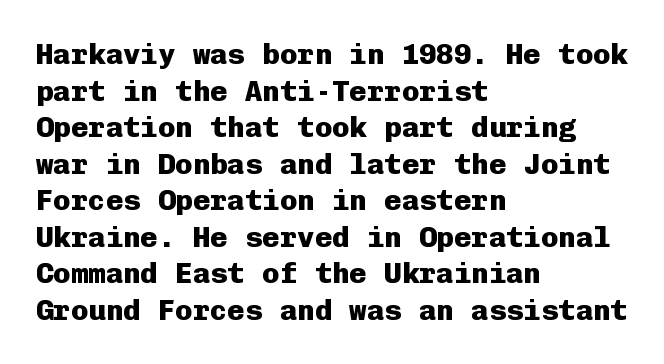
Typesetter's note: full bold, strokes at maximum text heaviness. Students, observe: this is what conventionally led text looks like. Think of a typewriter: that constant character pitch is what you see here. Inter-character spacing is left at the font's built-in metrics. I'd call this a sans setting — the letters go barefoot. Bare-footed words on every line.
